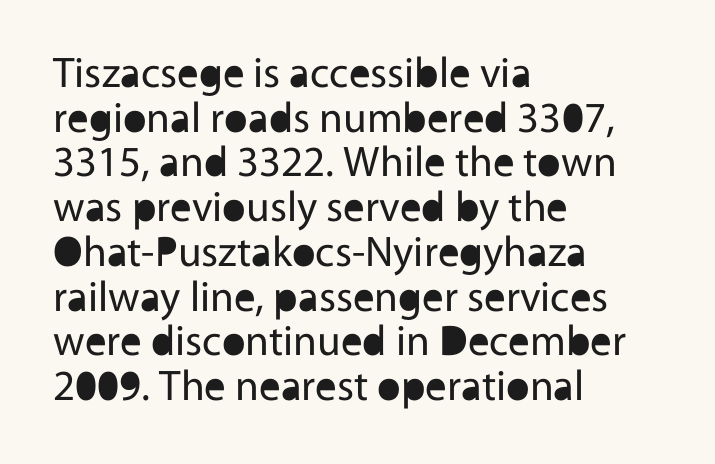
Q: Is the text bold? A: No.
Q: Is the text italic (slanted)? A: No, it is upright.
Q: Is the typeface a serif or a sans-serif typeface? A: Sans-serif.
Q: Is the text underlined? A: No.
Q: How is the paragraph aligned? A: Left-aligned.
Q: Is the spacing between letters normal or unusually wide? A: Normal.
Q: Is the spacing between lines tight, normal or loose? A: Tight.
Q: Width (condensed, normal, or wide)? A: Normal.
Q: x-height? A: Medium.
Q: Monospaced? A: No.
